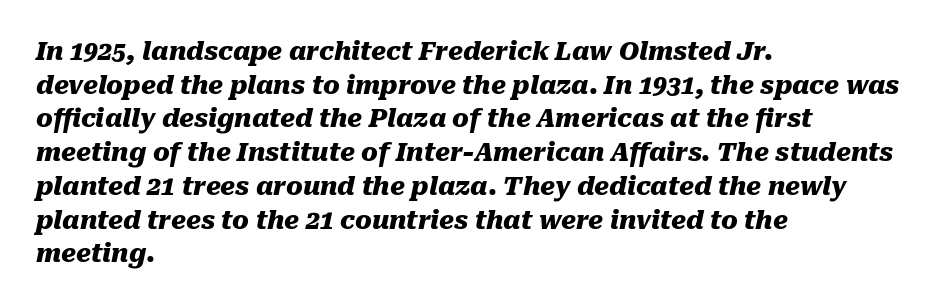
{"italic": "yes", "lean": "right", "slant_degrees": 10, "bold": "yes", "underline": "no", "align": "left", "line_spacing": "normal", "line_spacing_ratio": 1.35, "letter_spacing": "normal", "letter_spacing_em": 0.0, "glyph_px": 25}
